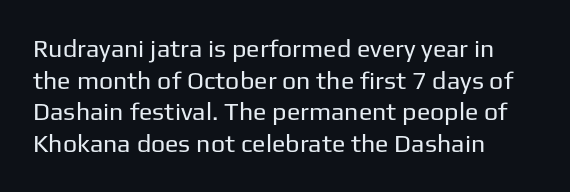
{"italic": "no", "bold": "no", "underline": "no", "align": "left", "line_spacing": "normal", "line_spacing_ratio": 1.27, "letter_spacing": "normal", "letter_spacing_em": 0.0, "glyph_px": 25}
